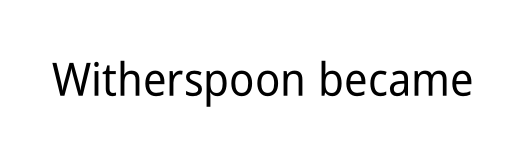
Underlining? Definitely not there. Each word holds together tightly as a unit, with standard inter-letter gaps. Spacing verdict: proportional, widths tailored to each character. The typography opts for an upright posture over an oblique one. Typographically, this falls in the sans-serif category.
